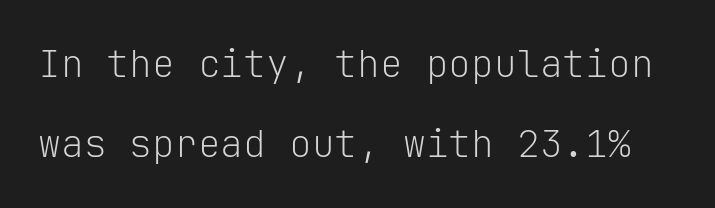
Q: Is the text bold? A: No.
Q: Is the text italic (slanted)? A: No, it is upright.
Q: Is the typeface a serif or a sans-serif typeface? A: Sans-serif.
Q: Is the text underlined? A: No.
Q: Is the spacing between letters normal or unusually wide? A: Normal.
Q: Is the spacing between lines tight, normal or loose? A: Loose.
Q: Width (condensed, normal, or wide)? A: Normal.
Q: Stroke contrast? A: Low.
Q: x-height? A: Medium.
Q: Monospaced? A: Yes.
